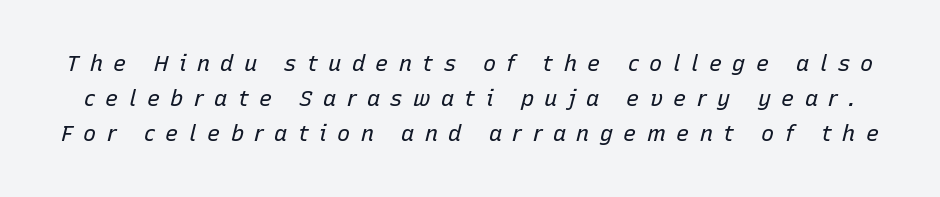
{"italic": "yes", "lean": "right", "slant_degrees": 15, "bold": "no", "underline": "no", "line_spacing": "normal", "line_spacing_ratio": 1.59, "letter_spacing": "wide", "letter_spacing_em": 0.47, "glyph_px": 22}
